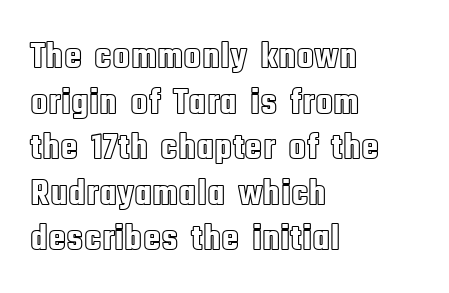
{"italic": "no", "width": "condensed", "x_height": "large", "monospaced": "no", "underline": "no", "align": "left", "line_spacing_ratio": 1.23, "letter_spacing": "normal", "letter_spacing_em": 0.0, "glyph_px": 37}
